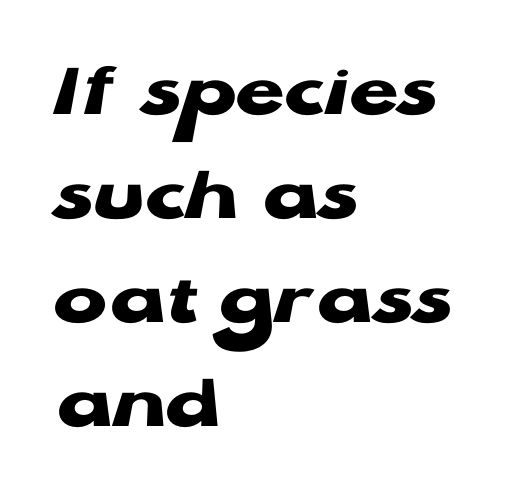
{"serif": "no", "italic": "no", "bold": "yes", "weight": "heavy", "width": "wide", "stroke_contrast": "low", "x_height": "medium", "monospaced": "no", "underline": "no", "align": "left", "line_spacing": "normal", "line_spacing_ratio": 1.3, "letter_spacing": "normal", "letter_spacing_em": 0.0, "glyph_px": 80}
